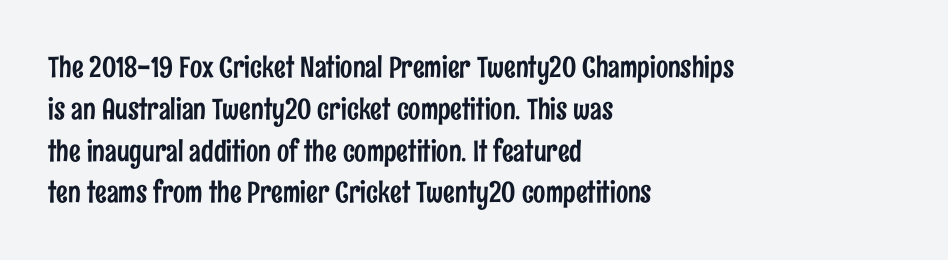
Q: Is the text italic (slanted)? A: No, it is upright.
Q: Is the typeface a serif or a sans-serif typeface? A: Sans-serif.
Q: Is the text underlined? A: No.
Q: How is the paragraph aligned? A: Left-aligned.
Q: Is the spacing between letters normal or unusually wide? A: Normal.
Q: Is the spacing between lines tight, normal or loose? A: Normal.
Q: Width (condensed, normal, or wide)? A: Condensed.
Q: Stroke contrast? A: Low.
Q: x-height? A: Medium.
Q: Monospaced? A: No.
